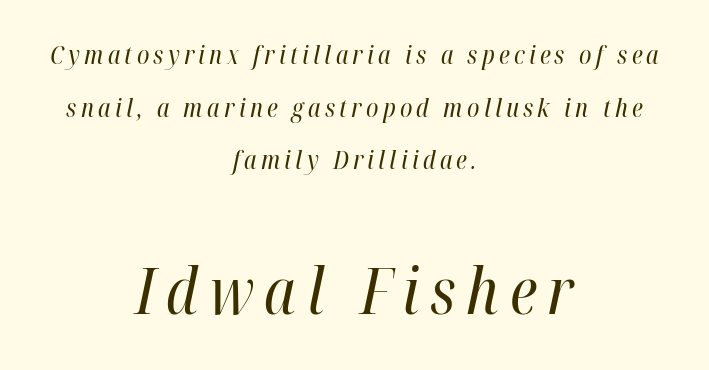
{"italic": "yes", "lean": "right", "slant_degrees": 12, "bold": "no", "weight": "regular", "width": "condensed", "stroke_contrast": "high", "x_height": "medium", "monospaced": "no", "underline": "no", "align": "center", "line_spacing": "loose", "line_spacing_ratio": 2.11, "larger_block": "second", "size_ratio": 2.52, "glyph_px": 63}
